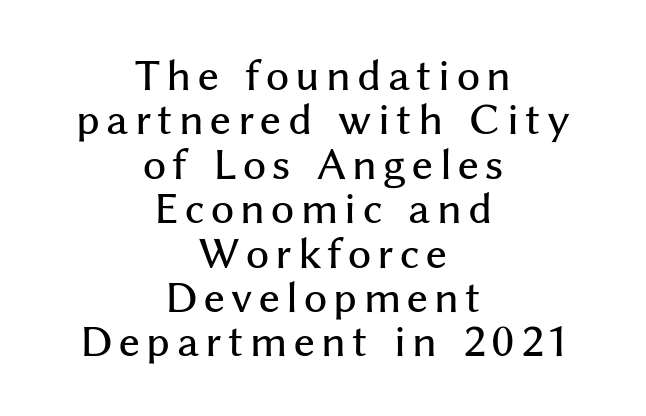
Note the varied advance widths — an 'i' is clearly narrower than an 'm'. Words float on clear page, feet unadorned. Leading: reduced. Note: no serifs on the glyphs. Each line is balanced around a shared central axis.
